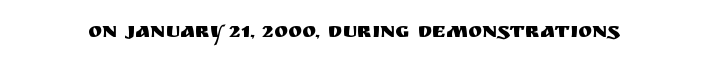
Every character sits straight up, as roman type does. The string is rendered with underlining switched off. Students, note that the glyphs here touch the page at normal intervals.
